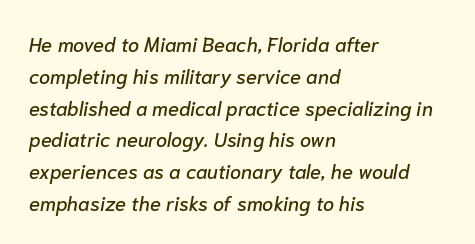
Q: Is the text italic (slanted)? A: Yes, it leans right by about 10 degrees.
Q: Is the text underlined? A: No.
Q: How is the paragraph aligned? A: Left-aligned.
Q: Is the spacing between letters normal or unusually wide? A: Normal.
Q: Is the spacing between lines tight, normal or loose? A: Normal.
